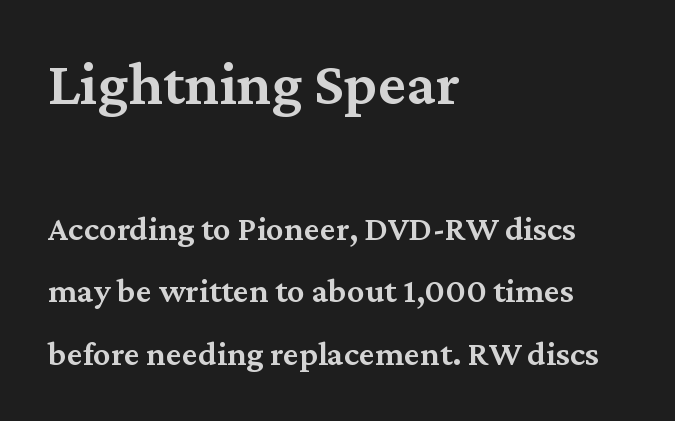
{"serif": "yes", "italic": "no", "bold": "semi", "weight": "semibold", "width": "normal", "stroke_contrast": "medium", "x_height": "medium", "monospaced": "no", "underline": "no", "align": "left", "line_spacing_ratio": 1.78, "letter_spacing": "normal", "letter_spacing_em": 0.0, "larger_block": "first", "size_ratio": 1.77, "glyph_px": 62}
